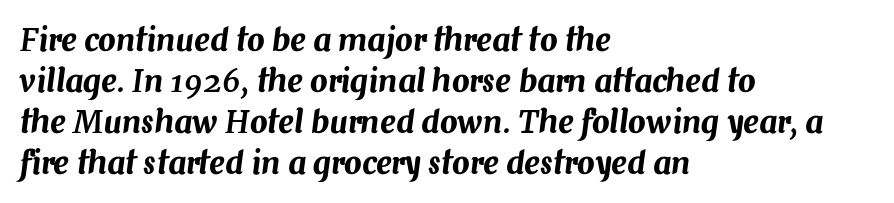
Notice how the passage keeps a crisp vertical edge on the left only. These lines keep a tight, regular rhythm from letter to letter. Yep, that's italic — everything's leaning. Interline gaps are of average width in this sample.
